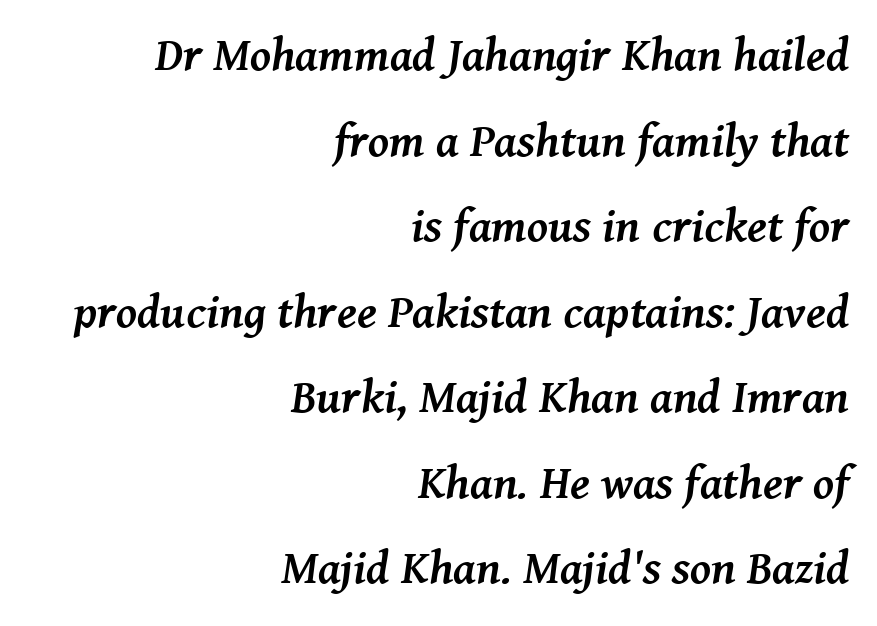
{"serif": "yes", "italic": "yes", "lean": "right", "slant_degrees": 8, "bold": "yes", "weight": "semibold", "width": "normal", "stroke_contrast": "medium", "x_height": "medium", "monospaced": "no", "underline": "no", "align": "right", "line_spacing_ratio": 1.82, "letter_spacing": "normal", "letter_spacing_em": 0.0, "glyph_px": 47}
